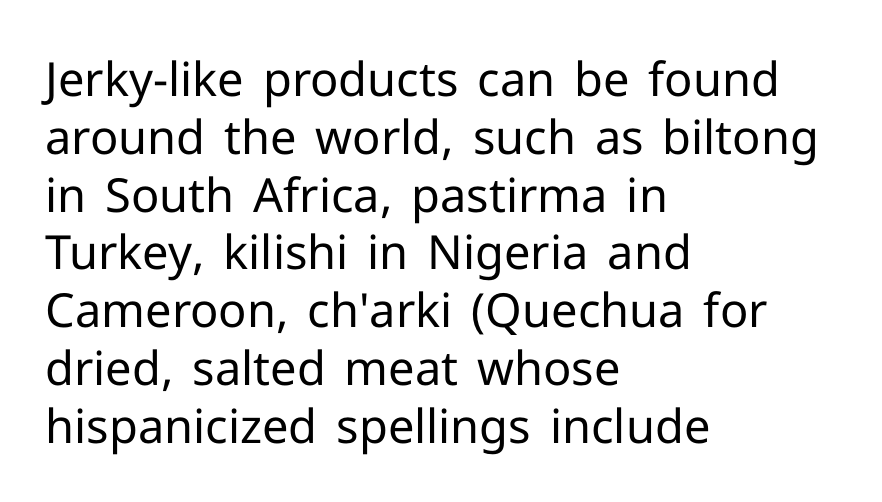
{"serif": "no", "italic": "no", "bold": "no", "weight": "regular", "width": "normal", "stroke_contrast": "low", "x_height": "medium", "monospaced": "no", "underline": "no", "align": "left", "line_spacing_ratio": 1.23, "letter_spacing": "normal", "letter_spacing_em": 0.0, "glyph_px": 47}
